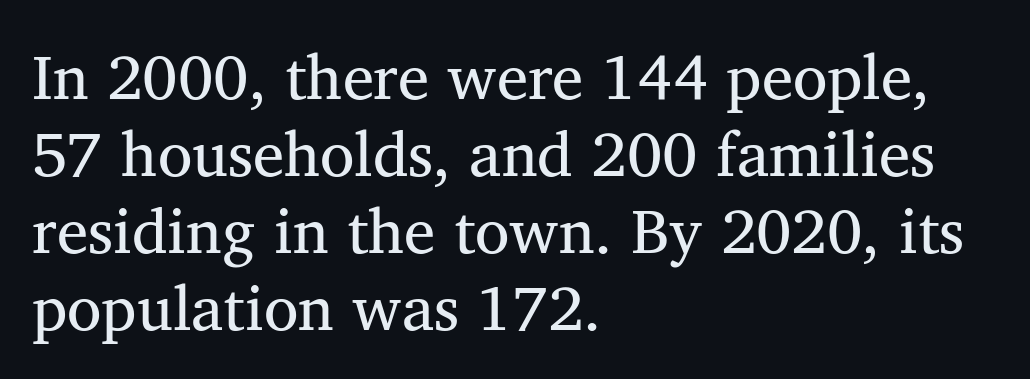
Type without underlining. Line starts are locked; line ends wander. Rendered with straight, roman letterforms. Here the designer chose a conventional face with non-uniform glyph widths.
